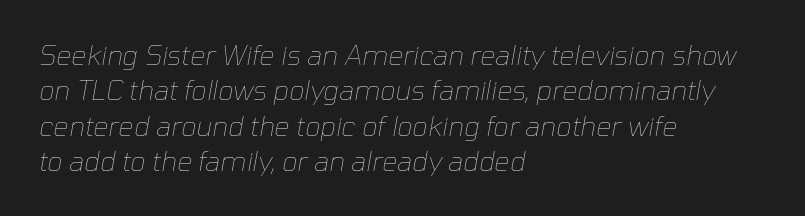
{"italic": "yes", "lean": "right", "slant_degrees": 10, "bold": "no", "underline": "no", "align": "left", "line_spacing": "normal", "line_spacing_ratio": 1.31, "letter_spacing": "normal", "letter_spacing_em": 0.0, "glyph_px": 27}
